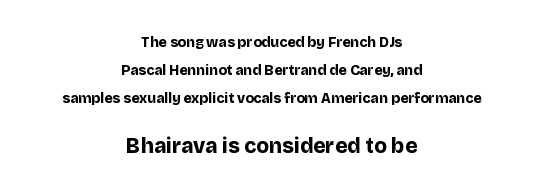
Q: Is the text bold? A: Yes.
Q: Is the text italic (slanted)? A: No, it is upright.
Q: Is the text underlined? A: No.
Q: How is the paragraph aligned? A: Centered.
Q: Is the spacing between letters normal or unusually wide? A: Normal.
Q: Is the spacing between lines tight, normal or loose? A: Loose.
Q: Which block of text is set in a larger size, the first (top) or the second (bottom)? A: The second (bottom) one.
